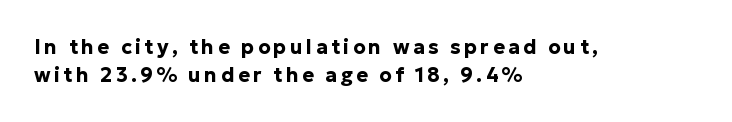
Tall strokes in this sample are plumb rather than angled. Each row of text sits above clean, open space. The passage shown is emphatically bold. Evenly set lines give the paragraph a standard silhouette. The paragraph shown leans on its left margin.
